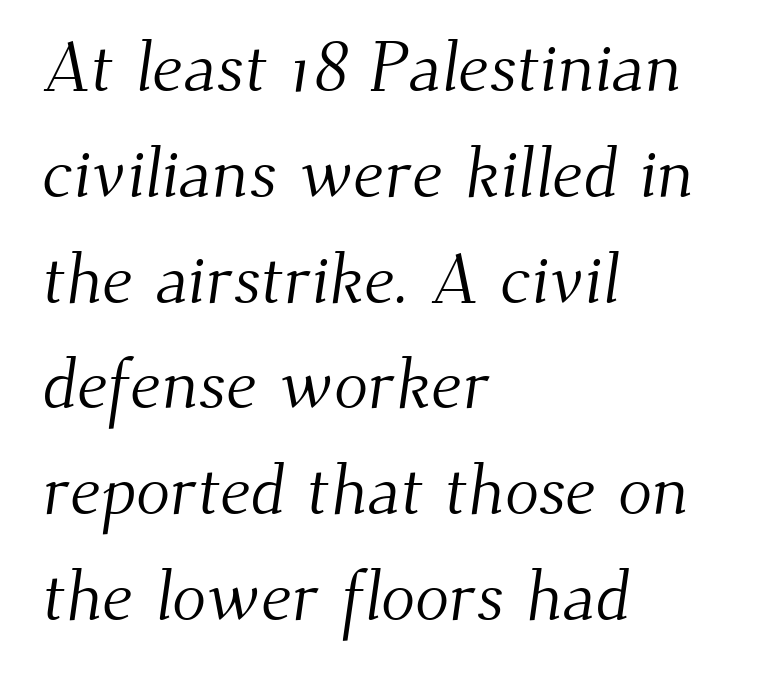
{"serif": "yes", "bold": "no", "weight": "light", "width": "normal", "stroke_contrast": "medium", "x_height": "small", "monospaced": "no", "underline": "no", "align": "left", "line_spacing": "normal", "line_spacing_ratio": 1.49, "letter_spacing": "normal", "letter_spacing_em": 0.0, "glyph_px": 71}
